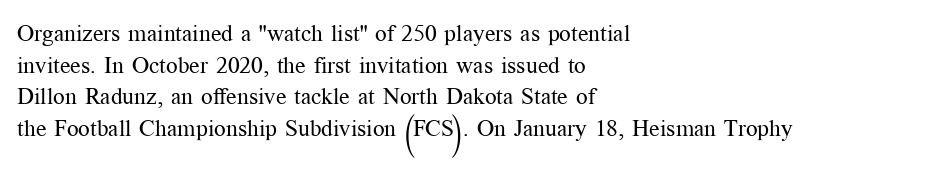
{"italic": "no", "bold": "no", "underline": "no", "align": "left", "line_spacing": "normal", "line_spacing_ratio": 1.38, "letter_spacing": "normal", "letter_spacing_em": 0.0, "glyph_px": 23}
